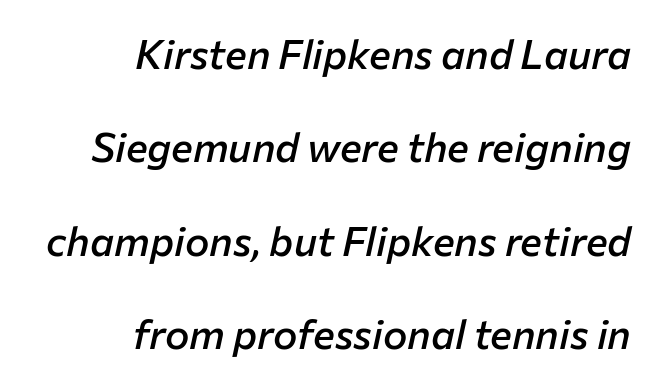
{"italic": "yes", "lean": "right", "slant_degrees": 12, "bold": "semi", "weight": "semibold", "width": "normal", "stroke_contrast": "low", "x_height": "medium", "monospaced": "no", "underline": "no", "align": "right", "line_spacing": "loose", "line_spacing_ratio": 2.28, "letter_spacing": "normal", "letter_spacing_em": 0.0, "glyph_px": 41}
